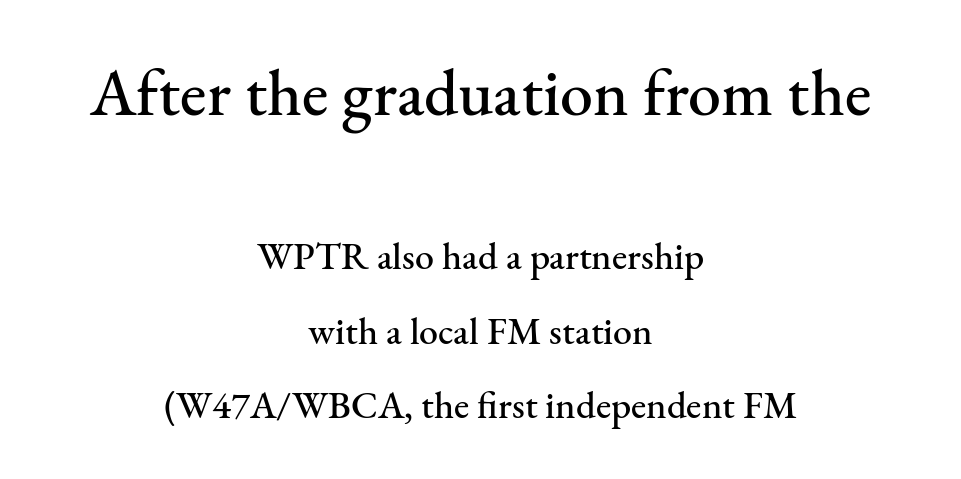
{"serif": "yes", "italic": "no", "width": "normal", "stroke_contrast": "medium", "x_height": "small", "monospaced": "no", "underline": "no", "align": "center", "line_spacing": "loose", "line_spacing_ratio": 1.96, "letter_spacing": "normal", "letter_spacing_em": 0.0, "larger_block": "first", "size_ratio": 1.74, "glyph_px": 66}
